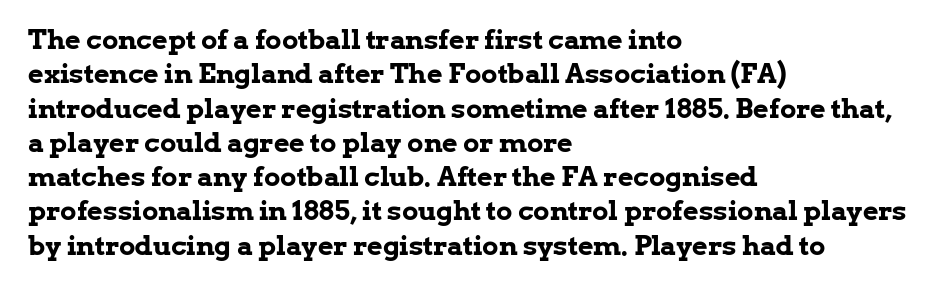
Q: Is the text bold? A: Yes.
Q: Is the text italic (slanted)? A: No, it is upright.
Q: Is the text underlined? A: No.
Q: How is the paragraph aligned? A: Left-aligned.
Q: Is the spacing between letters normal or unusually wide? A: Normal.
Q: Is the spacing between lines tight, normal or loose? A: Normal.
